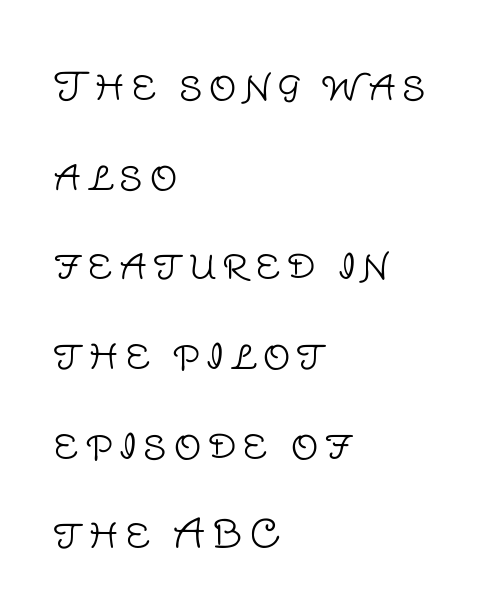
{"serif": "no", "bold": "no", "weight": "light", "width": "normal", "stroke_contrast": "low", "x_height": "large", "monospaced": "no", "underline": "no", "align": "left", "line_spacing": "loose", "line_spacing_ratio": 2.3, "glyph_px": 39}
